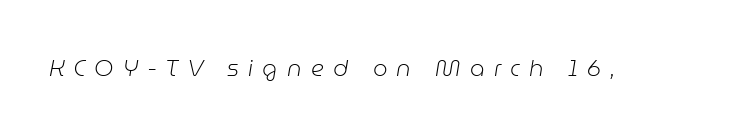
{"italic": "yes", "lean": "right", "slant_degrees": 9, "bold": "no", "underline": "no", "letter_spacing": "wide", "letter_spacing_em": 0.4, "glyph_px": 23}
